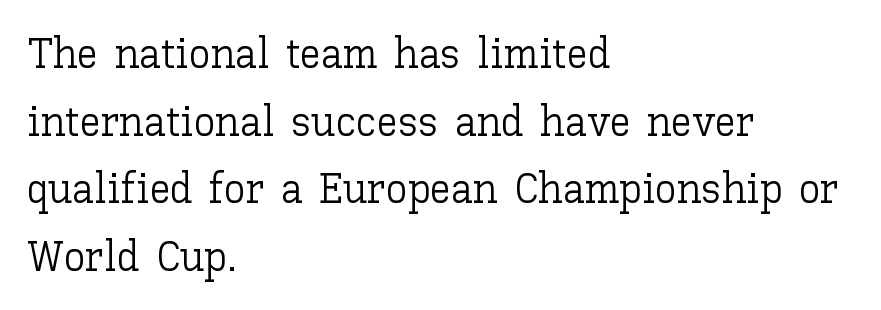
{"italic": "no", "bold": "no", "weight": "light", "width": "normal", "stroke_contrast": "low", "x_height": "medium", "monospaced": "no", "underline": "no", "align": "left", "line_spacing": "normal", "line_spacing_ratio": 1.57, "letter_spacing": "normal", "letter_spacing_em": 0.0, "glyph_px": 43}
